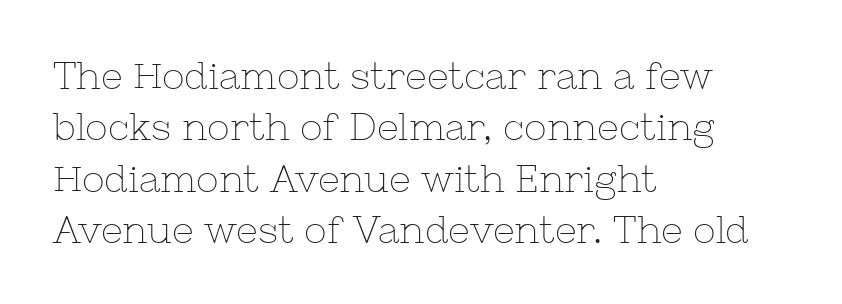
The image shows 38 px thin serif type, upright; set left-aligned, normal line spacing (1.35x), normal letter spacing, not underlined; low stroke contrast and a medium x-height.
